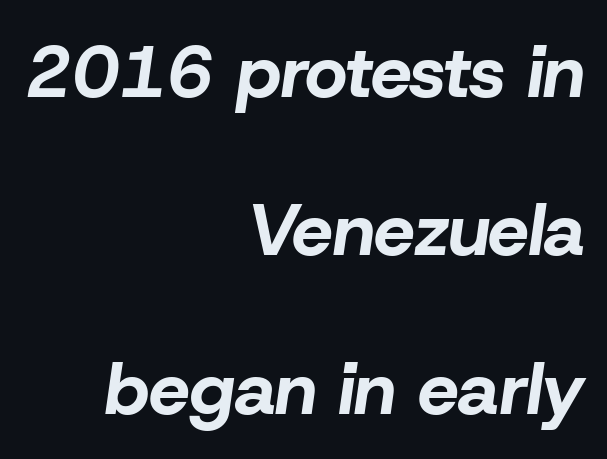
Descenders hang freely into open space. Notice how the passage keeps a crisp vertical edge on the right only. This sample has the flowing, uneven cadence of proportional lettering. You can tell it's italic because the verticals aren't actually vertical. The line texture is even and compact thanks to regular tracking.
